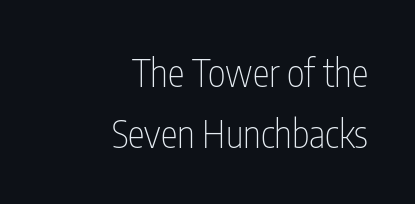
{"serif": "no", "italic": "no", "bold": "no", "weight": "thin", "width": "condensed", "stroke_contrast": "low", "x_height": "medium", "monospaced": "no", "underline": "no", "align": "right", "line_spacing": "normal", "line_spacing_ratio": 1.6, "letter_spacing": "normal", "letter_spacing_em": 0.0, "glyph_px": 38}
